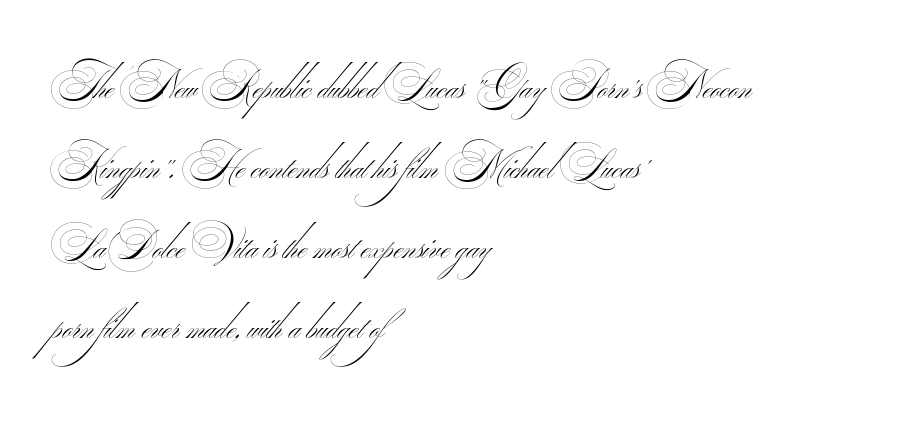
Q: Is the text bold? A: No.
Q: Is the typeface a serif or a sans-serif typeface? A: Sans-serif.
Q: Is the text underlined? A: No.
Q: How is the paragraph aligned? A: Left-aligned.
Q: Is the spacing between letters normal or unusually wide? A: Normal.
Q: Is the spacing between lines tight, normal or loose? A: Loose.
Q: Width (condensed, normal, or wide)? A: Wide.
Q: Stroke contrast? A: Medium.
Q: Monospaced? A: No.
